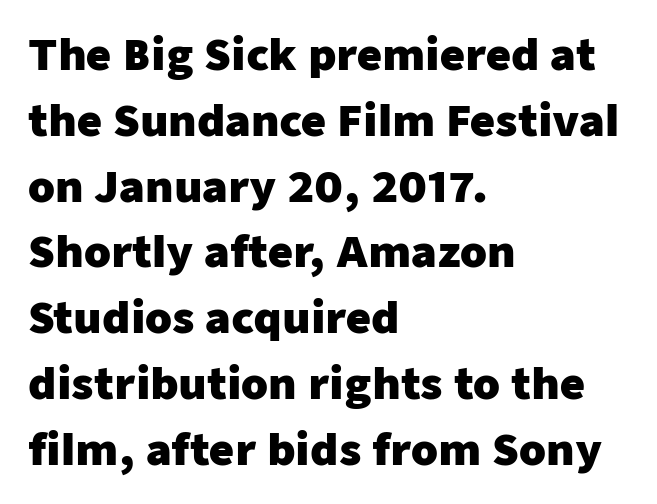
{"serif": "no", "italic": "no", "bold": "yes", "weight": "heavy", "width": "normal", "stroke_contrast": "low", "x_height": "medium", "monospaced": "no", "underline": "no", "align": "left", "line_spacing": "normal", "line_spacing_ratio": 1.53, "letter_spacing": "normal", "letter_spacing_em": 0.0, "glyph_px": 43}
